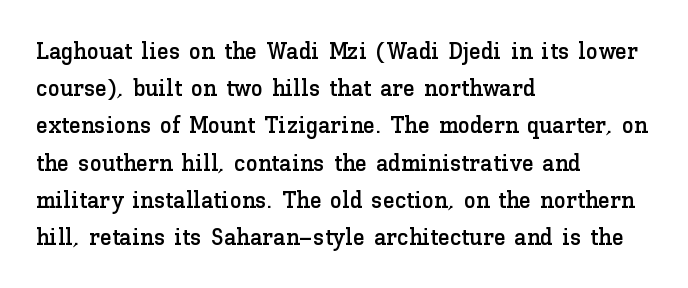
Q: Is the text italic (slanted)? A: No, it is upright.
Q: Is the text underlined? A: No.
Q: How is the paragraph aligned? A: Left-aligned.
Q: Is the spacing between letters normal or unusually wide? A: Normal.
Q: Is the spacing between lines tight, normal or loose? A: Normal.
